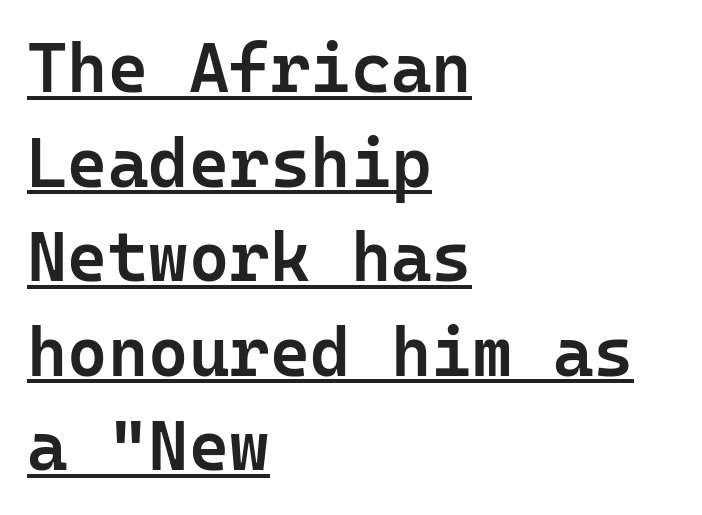
The image shows 69 px semibold sans-serif type, upright, monospaced; set left-aligned, normal line spacing (1.37x), normal letter spacing, underlined; low stroke contrast and a medium x-height.
